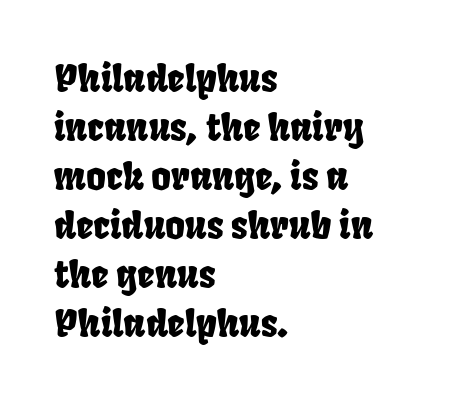
Q: Is the typeface a serif or a sans-serif typeface? A: Sans-serif.
Q: Is the text underlined? A: No.
Q: How is the paragraph aligned? A: Left-aligned.
Q: Is the spacing between letters normal or unusually wide? A: Normal.
Q: Is the spacing between lines tight, normal or loose? A: Normal.
Q: Width (condensed, normal, or wide)? A: Condensed.
Q: Stroke contrast? A: Low.
Q: x-height? A: Large.
Q: Monospaced? A: No.
